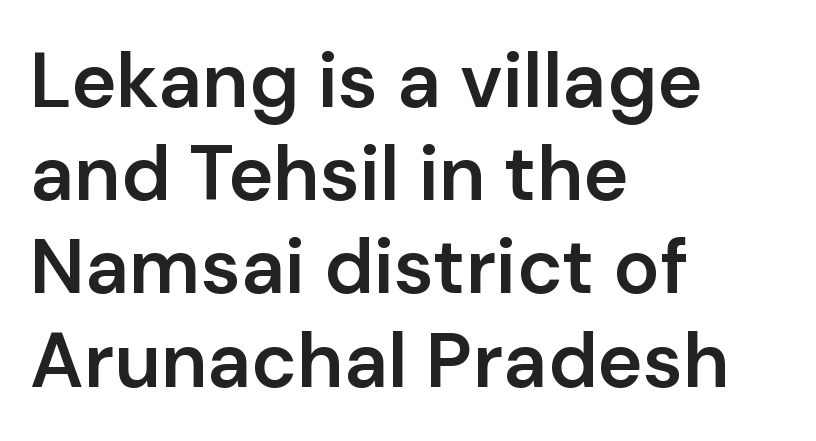
The rendering uses natural spacing where letterforms have individual widths. This is the in-between weight designers call semibold or demi. Nothing unusual about the tracking: characters are spaced as the font intends. This sample is left-justified, so line endings fall wherever the words run out. Nothing sits at the stroke ends, so this counts as sans-serif. The letters stand upright; this is a roman face.
